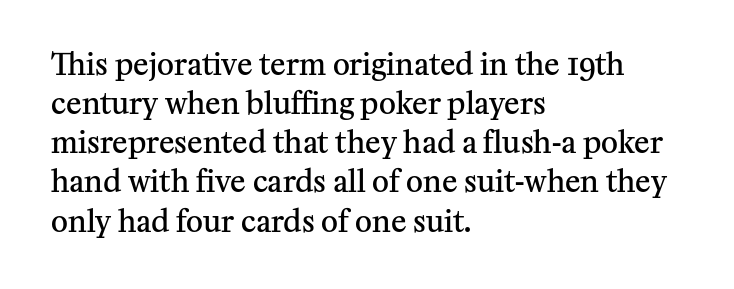
The image shows 29 px semibold serif type, upright; set left-aligned, normal line spacing (1.35x), normal letter spacing, not underlined; medium stroke contrast and a medium x-height.
